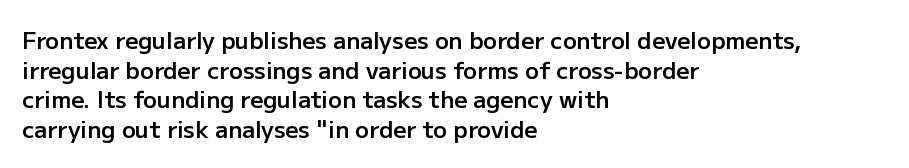
{"italic": "no", "bold": "semi", "underline": "no", "align": "left", "line_spacing": "normal", "line_spacing_ratio": 1.29, "letter_spacing": "normal", "letter_spacing_em": 0.0, "glyph_px": 23}
